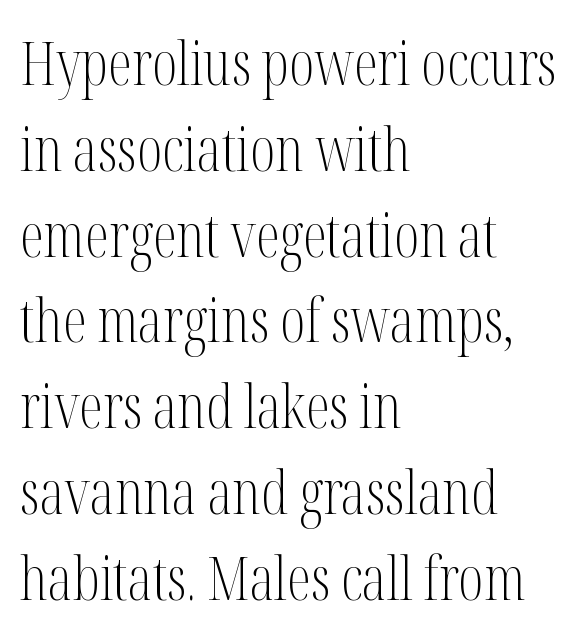
Q: Is the text bold? A: No.
Q: Is the text italic (slanted)? A: No, it is upright.
Q: Is the typeface a serif or a sans-serif typeface? A: Serif.
Q: Is the text underlined? A: No.
Q: How is the paragraph aligned? A: Left-aligned.
Q: Is the spacing between letters normal or unusually wide? A: Normal.
Q: Is the spacing between lines tight, normal or loose? A: Normal.
Q: Width (condensed, normal, or wide)? A: Condensed.
Q: Stroke contrast? A: Medium.
Q: x-height? A: Medium.
Q: Monospaced? A: No.
